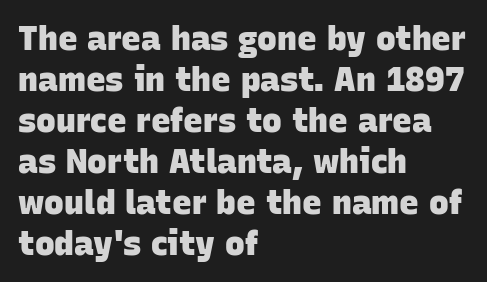
The image shows 33 px heavy sans-serif type; set left-aligned, line spacing 1.24x, normal letter spacing, not underlined; low stroke contrast and a large x-height.
